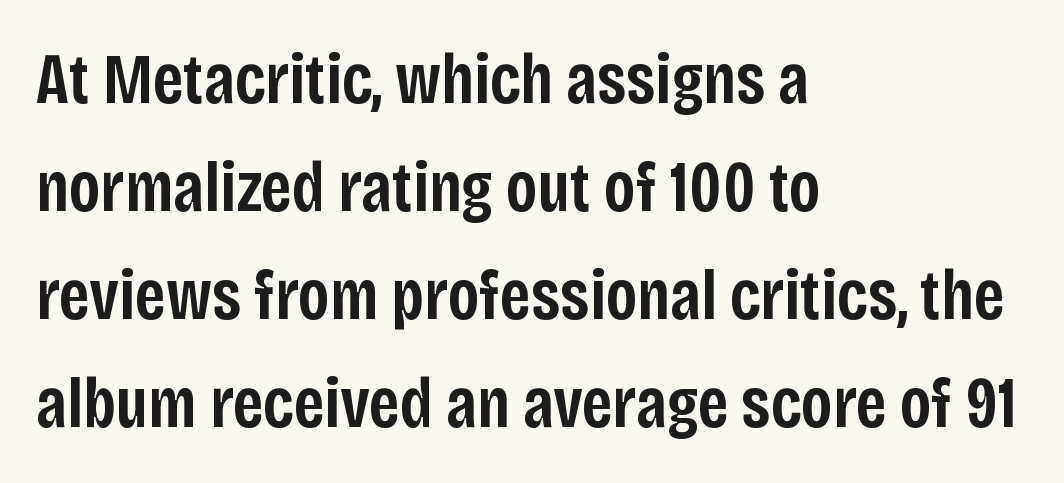
The image shows 71 px semibold, condensed sans-serif type, upright; set left-aligned, normal line spacing (1.52x), normal letter spacing, not underlined; low stroke contrast and a large x-height.
